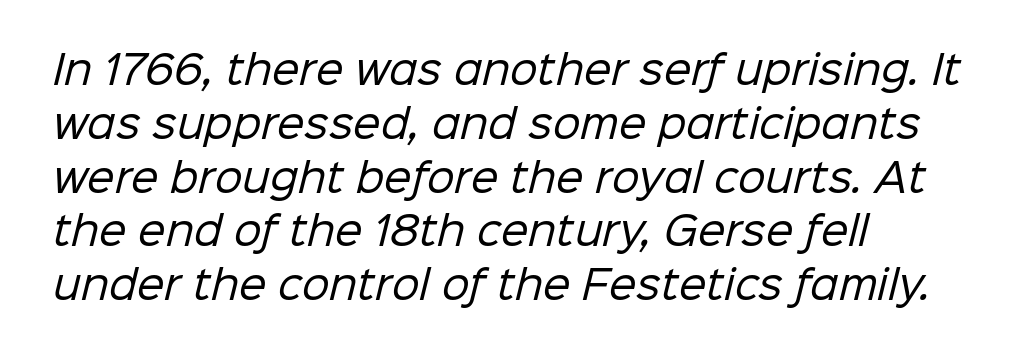
The image shows 39 px regular-weight sans-serif type; set left-aligned, normal line spacing (1.38x), normal letter spacing, not underlined; low stroke contrast and a medium x-height.
